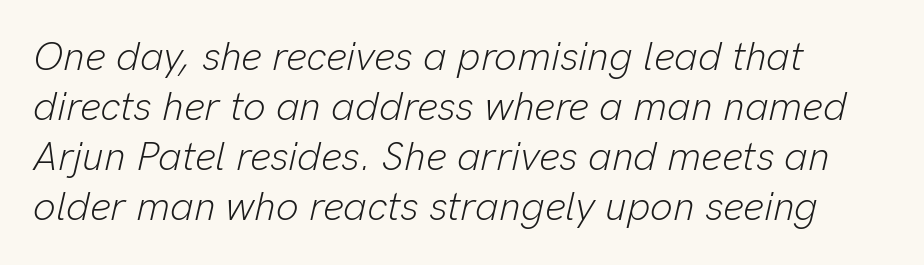
This sample has the flowing, uneven cadence of proportional lettering. The leading is moderate, giving the passage an even texture. Visually the block forms a straight wall on the left and a jagged coastline on the right. Letters have the restrained weight of plain body copy at most.
